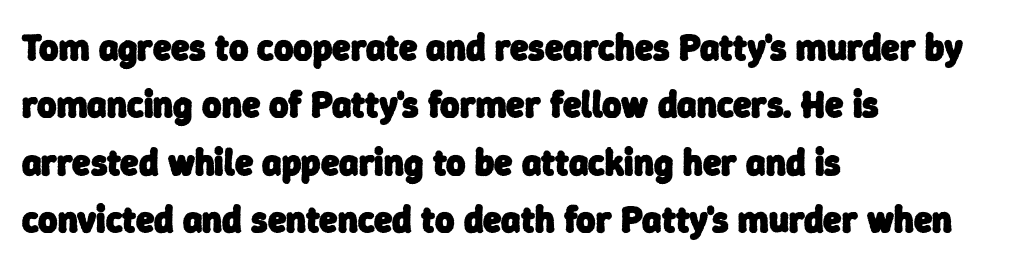
The image shows 37 px heavy sans-serif type; set left-aligned, normal line spacing (1.55x), normal letter spacing, not underlined; low stroke contrast and a medium x-height.
